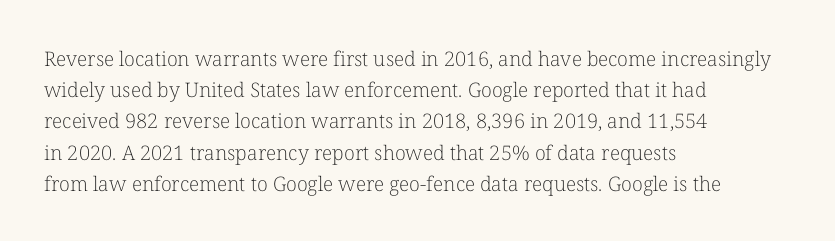
{"italic": "no", "bold": "no", "underline": "no", "align": "left", "line_spacing": "normal", "line_spacing_ratio": 1.56, "letter_spacing": "normal", "letter_spacing_em": 0.0, "glyph_px": 20}
